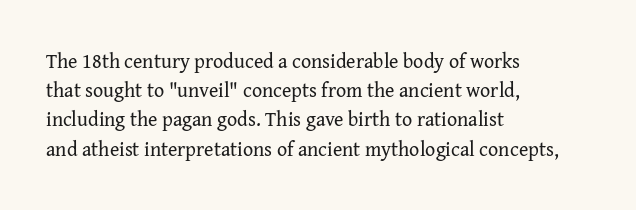
{"italic": "no", "bold": "no", "underline": "no", "align": "left", "line_spacing": "normal", "line_spacing_ratio": 1.46, "letter_spacing": "normal", "letter_spacing_em": 0.0, "glyph_px": 20}
